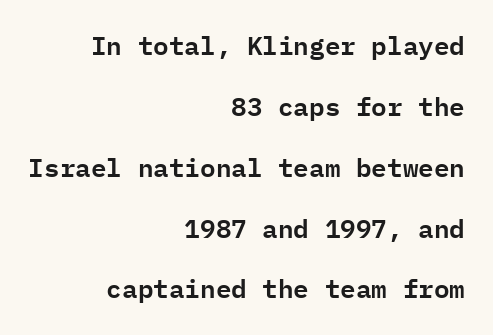
Q: Is the text italic (slanted)? A: No, it is upright.
Q: Is the text underlined? A: No.
Q: How is the paragraph aligned? A: Right-aligned.
Q: Is the spacing between letters normal or unusually wide? A: Normal.
Q: Is the spacing between lines tight, normal or loose? A: Loose.
